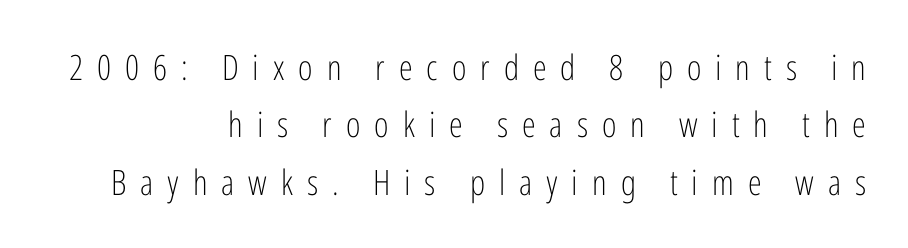
{"serif": "no", "italic": "no", "bold": "no", "weight": "light", "width": "condensed", "stroke_contrast": "low", "x_height": "medium", "monospaced": "no", "underline": "no", "align": "right", "line_spacing": "normal", "line_spacing_ratio": 1.64, "letter_spacing": "wide", "letter_spacing_em": 0.4, "glyph_px": 35}
